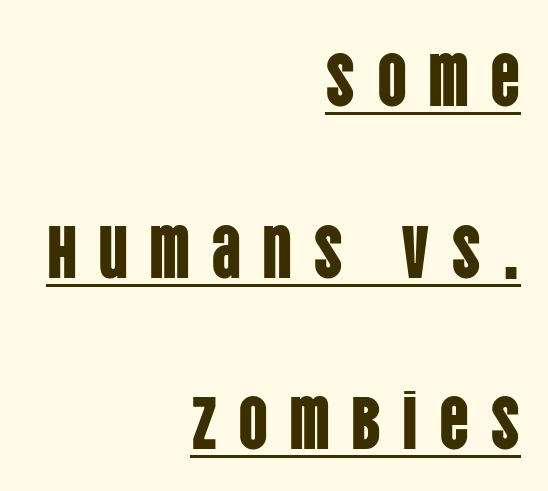
Q: Is the text italic (slanted)? A: No, it is upright.
Q: Is the typeface a serif or a sans-serif typeface? A: Sans-serif.
Q: Is the text underlined? A: Yes.
Q: How is the paragraph aligned? A: Right-aligned.
Q: Is the spacing between letters normal or unusually wide? A: Unusually wide.
Q: Is the spacing between lines tight, normal or loose? A: Loose.
Q: Width (condensed, normal, or wide)? A: Condensed.
Q: Stroke contrast? A: Low.
Q: x-height? A: Large.
Q: Monospaced? A: No.
